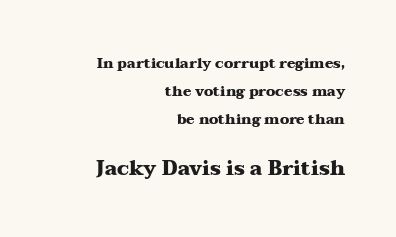
Look at the tracking — it's just the regular setting, nothing added. The passage shown begins with its smaller block and ends with its larger one. Upright lettering throughout. Students, observe: this is what heavily led, spacious text looks like. These lines are set flush right with a ragged left edge.
